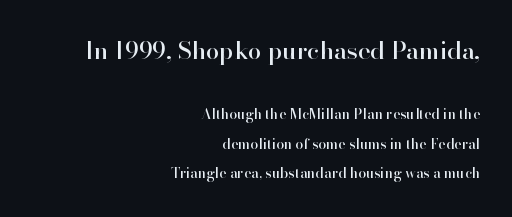
Line ends are locked; line starts wander. One glance says open: line gaps are wider than usual. Plain, unruled lines of type. Caption: standard tracking, unaltered. Rendered with straight, roman letterforms. Type size steps down from the first block to the second.
